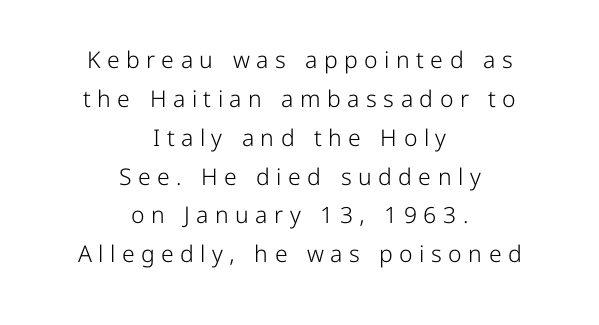
{"italic": "no", "bold": "no", "underline": "no", "align": "center", "line_spacing": "normal", "line_spacing_ratio": 1.69, "letter_spacing": "wide", "letter_spacing_em": 0.28, "glyph_px": 23}
